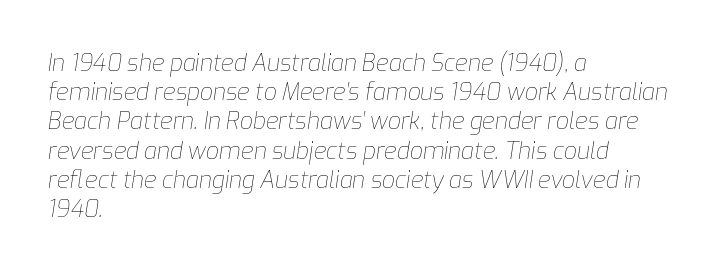
{"italic": "yes", "lean": "right", "slant_degrees": 9, "bold": "no", "underline": "no", "align": "left", "line_spacing": "normal", "line_spacing_ratio": 1.27, "letter_spacing": "normal", "letter_spacing_em": 0.0, "glyph_px": 23}
